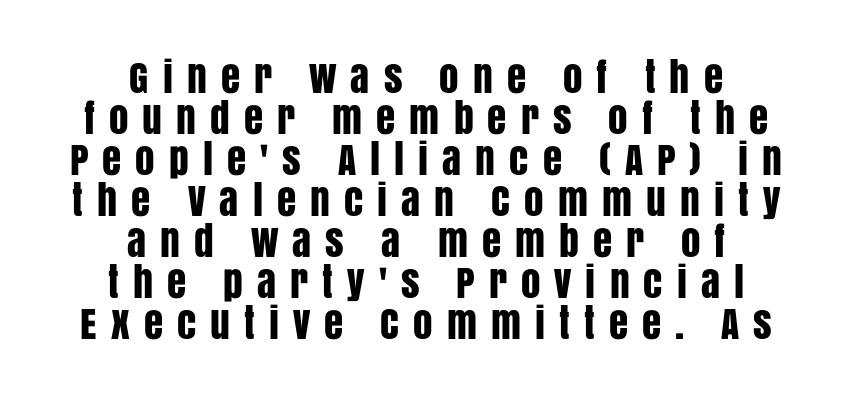
{"serif": "no", "italic": "no", "width": "condensed", "stroke_contrast": "low", "x_height": "large", "monospaced": "no", "underline": "no", "align": "center", "line_spacing": "tight", "line_spacing_ratio": 1.05, "letter_spacing": "wide", "letter_spacing_em": 0.36, "glyph_px": 39}
